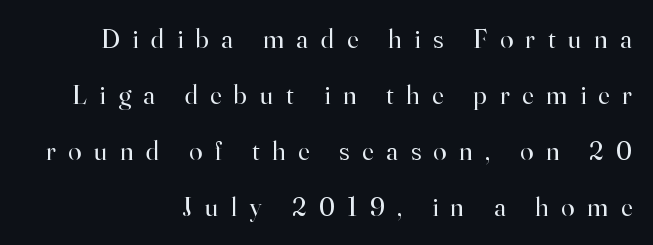
{"italic": "no", "bold": "no", "underline": "no", "align": "right", "line_spacing": "loose", "line_spacing_ratio": 2.08, "letter_spacing": "wide", "letter_spacing_em": 0.47, "glyph_px": 27}
